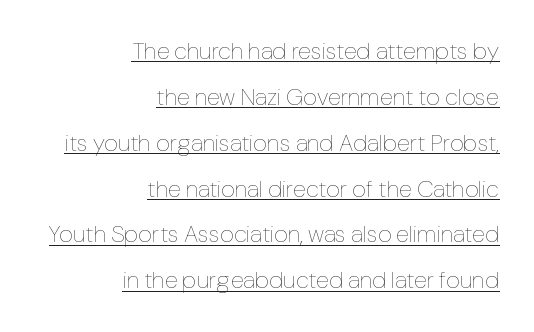
Q: Is the text bold? A: No.
Q: Is the text italic (slanted)? A: No, it is upright.
Q: Is the text underlined? A: Yes.
Q: How is the paragraph aligned? A: Right-aligned.
Q: Is the spacing between letters normal or unusually wide? A: Normal.
Q: Is the spacing between lines tight, normal or loose? A: Loose.
